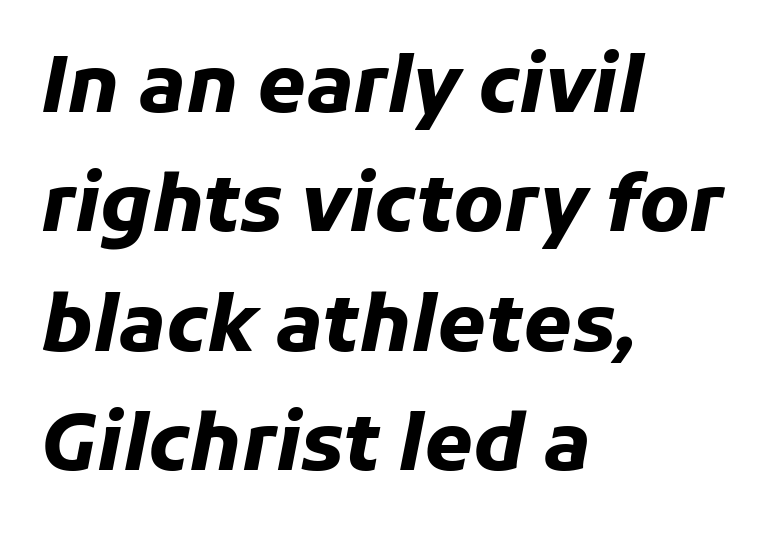
Q: Is the text bold? A: Yes.
Q: Is the text italic (slanted)? A: Yes, it leans right by about 11 degrees.
Q: Is the text underlined? A: No.
Q: How is the paragraph aligned? A: Left-aligned.
Q: Is the spacing between letters normal or unusually wide? A: Normal.
Q: Is the spacing between lines tight, normal or loose? A: Normal.
Q: Width (condensed, normal, or wide)? A: Normal.
Q: Stroke contrast? A: Low.
Q: x-height? A: Medium.
Q: Monospaced? A: No.
